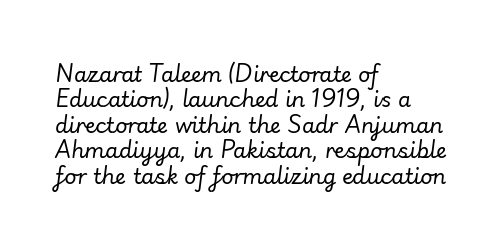
{"italic": "yes", "lean": "right", "slant_degrees": 7, "bold": "no", "underline": "no", "align": "left", "line_spacing_ratio": 1.21, "letter_spacing": "normal", "letter_spacing_em": 0.0, "glyph_px": 21}
